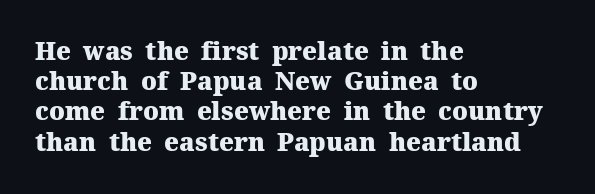
{"italic": "no", "bold": "yes", "underline": "no", "align": "left", "line_spacing_ratio": 1.21, "letter_spacing": "normal", "letter_spacing_em": 0.0, "glyph_px": 25}
